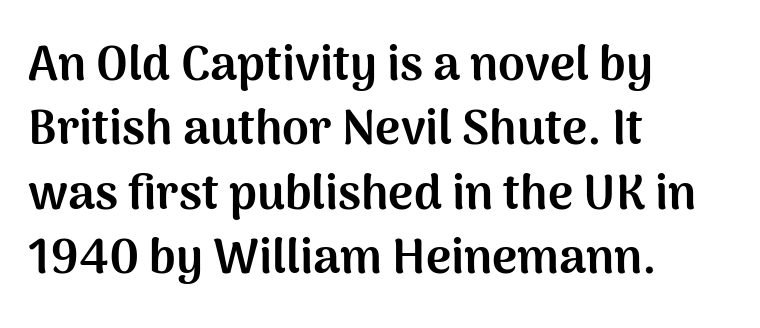
The image shows 48 px bold sans-serif type, upright; set left-aligned, normal line spacing (1.34x), normal letter spacing, not underlined; medium stroke contrast and a medium x-height.
